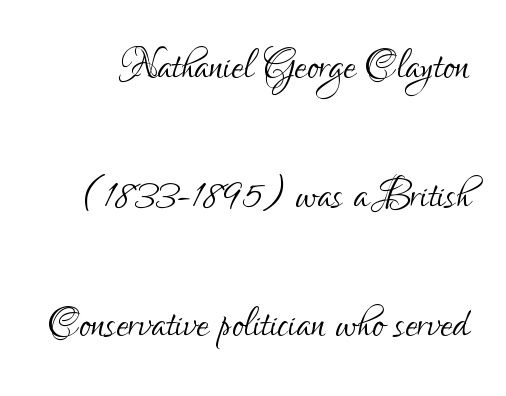
No feet cap the strokes, marking this as sans-serif type. Compared with typical body copy, the letter spacing here is the same. Vertically, the passage feels expansive, rows floating well apart. Heaviness? Minimal to ordinary, like unemphasized prose.
